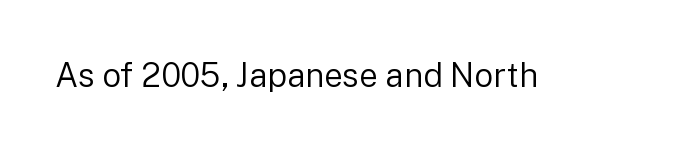
Q: Is the text bold? A: No.
Q: Is the text italic (slanted)? A: No, it is upright.
Q: Is the typeface a serif or a sans-serif typeface? A: Sans-serif.
Q: Is the text underlined? A: No.
Q: Is the spacing between letters normal or unusually wide? A: Normal.
Q: Width (condensed, normal, or wide)? A: Normal.
Q: Stroke contrast? A: Low.
Q: x-height? A: Medium.
Q: Monospaced? A: No.
